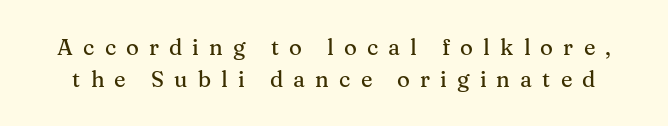
The image shows 22 px text type, upright; set normal line spacing (1.44x), unusually wide letter spacing (+0.46 em), not underlined.
